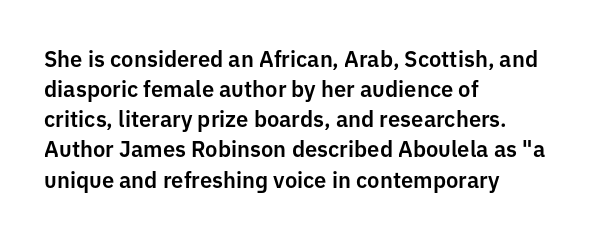
The lettering stays uniformly vertical, giving the passage a roman look. The text block is weighted toward the left margin, trailing off unevenly rightward. A typesetter would call this zero additional tracking. Evenly set lines give the paragraph a standard silhouette.
